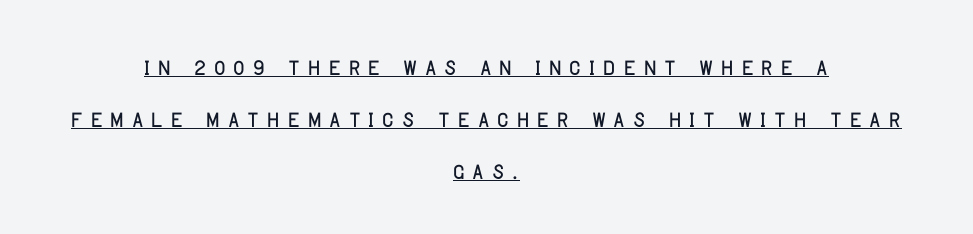
Regarding serifs, this sample does without them. Is the block centered? Yes — each line is placed symmetrically about the middle. The lettering holds an erect, upright posture throughout. What decoration does the sample have? An underline. This sample has the flowing, uneven cadence of proportional lettering.
